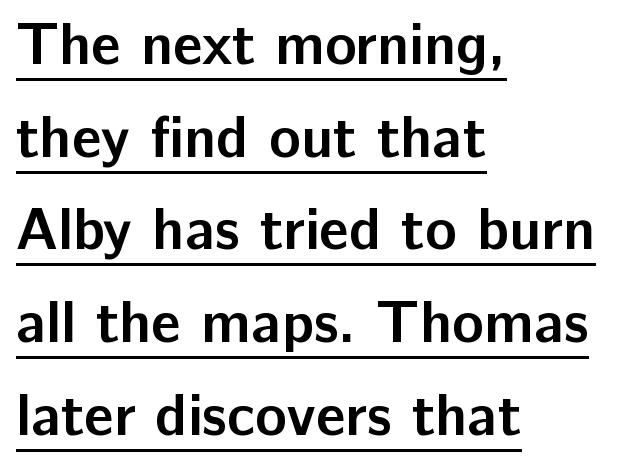
{"serif": "no", "italic": "no", "bold": "yes", "weight": "semibold", "width": "normal", "stroke_contrast": "low", "x_height": "medium", "monospaced": "no", "underline": "yes", "align": "left", "line_spacing": "normal", "line_spacing_ratio": 1.57, "letter_spacing": "normal", "letter_spacing_em": 0.0, "glyph_px": 59}
